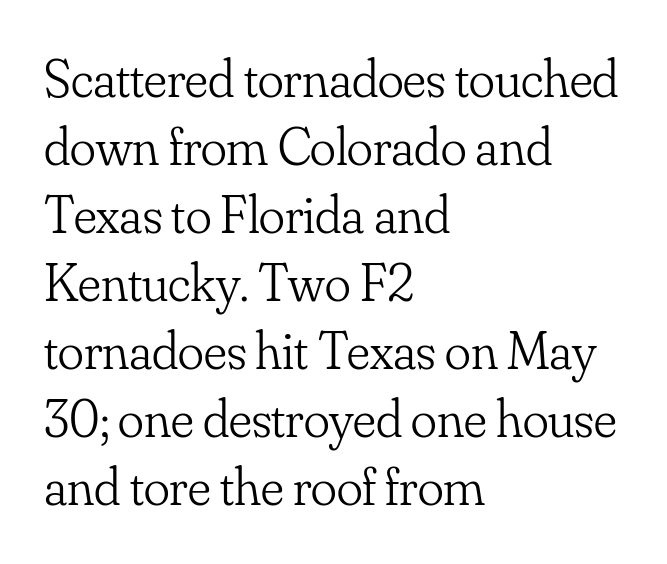
The image shows 54 px light serif type, upright; set left-aligned, normal line spacing (1.26x), normal letter spacing, not underlined; low stroke contrast and a small x-height.
